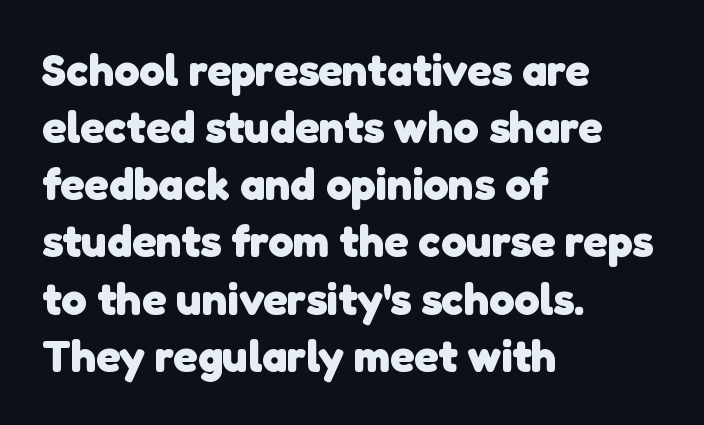
The image shows 45 px heavy sans-serif type; set left-aligned, normal line spacing (1.27x), normal letter spacing, not underlined; low stroke contrast and a medium x-height.
